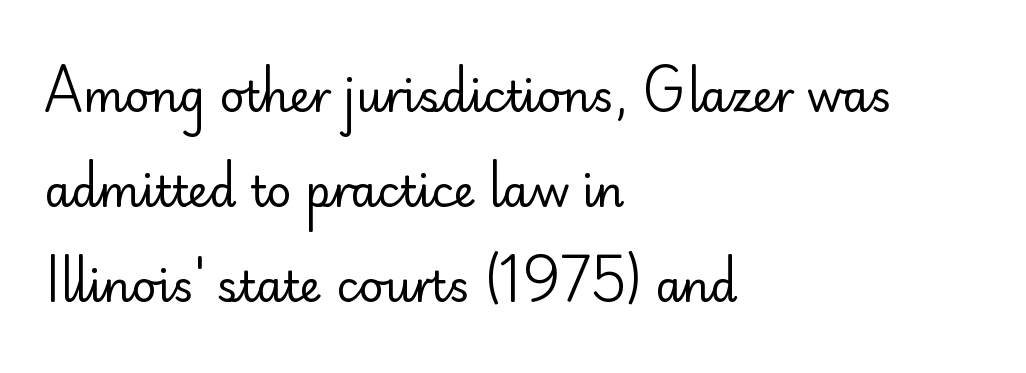
Q: Is the text bold? A: No.
Q: Is the text italic (slanted)? A: No, it is upright.
Q: Is the typeface a serif or a sans-serif typeface? A: Sans-serif.
Q: Is the text underlined? A: No.
Q: How is the paragraph aligned? A: Left-aligned.
Q: Is the spacing between letters normal or unusually wide? A: Normal.
Q: Is the spacing between lines tight, normal or loose? A: Loose.
Q: Width (condensed, normal, or wide)? A: Normal.
Q: Stroke contrast? A: Low.
Q: x-height? A: Small.
Q: Monospaced? A: No.
